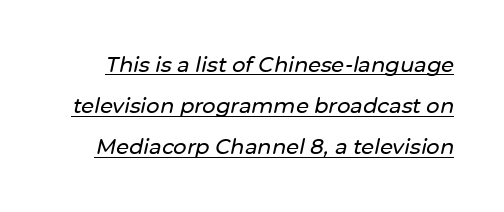
{"italic": "yes", "lean": "right", "slant_degrees": 12, "underline": "yes", "line_spacing": "loose", "line_spacing_ratio": 1.96, "letter_spacing": "normal", "letter_spacing_em": 0.0, "glyph_px": 21}
